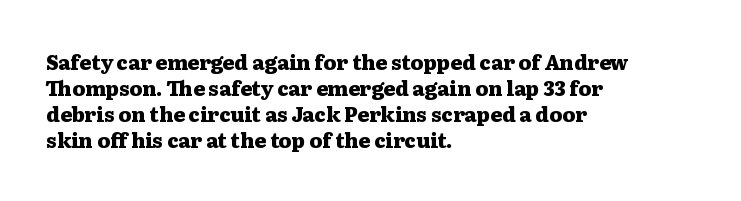
Q: Is the text bold? A: Yes.
Q: Is the text italic (slanted)? A: No, it is upright.
Q: Is the text underlined? A: No.
Q: How is the paragraph aligned? A: Left-aligned.
Q: Is the spacing between letters normal or unusually wide? A: Normal.
Q: Is the spacing between lines tight, normal or loose? A: Normal.
